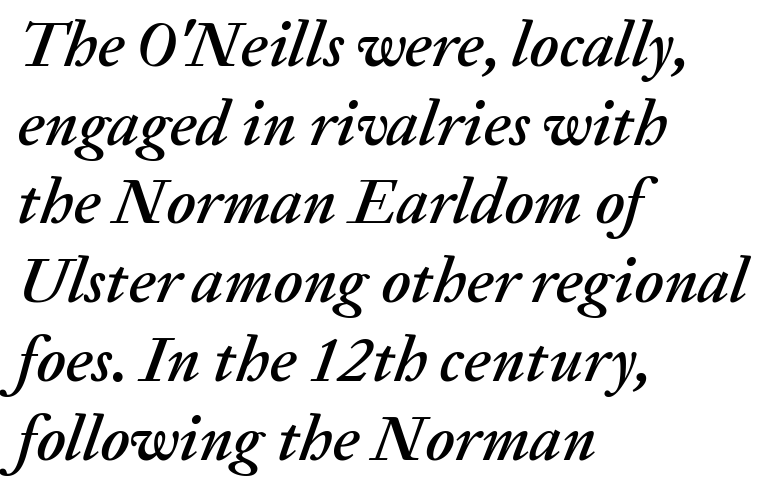
Characters follow at the spacing the type designer built in. Horizontally, the lines are justified to the leading edge only. Words float on clear page, feet unadorned. Posture: slanted. Note the varied advance widths — an 'i' is clearly narrower than an 'm'.
